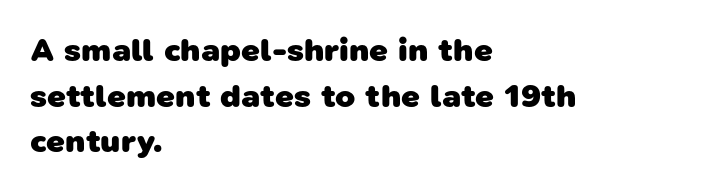
{"serif": "no", "bold": "yes", "weight": "heavy", "width": "normal", "stroke_contrast": "low", "x_height": "medium", "monospaced": "no", "underline": "no", "align": "left", "line_spacing": "normal", "line_spacing_ratio": 1.38, "letter_spacing": "normal", "letter_spacing_em": 0.0, "glyph_px": 33}
